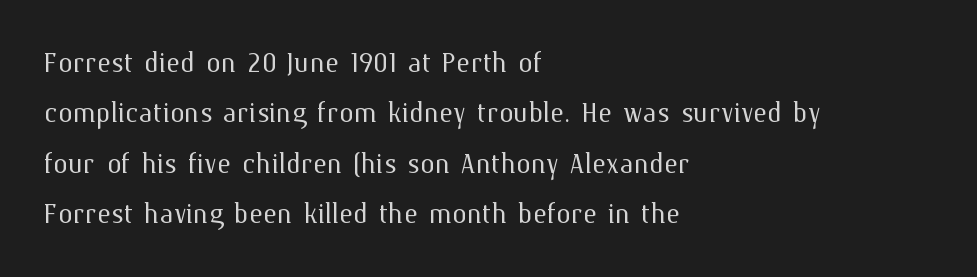
No extra ink here — the face is not bold. Spacing between characters is what you'd get straight out of the box. Is this a fixed-width face? No — the glyphs have proportional, varying widths. If you drew a line through each stem, it would be perfectly vertical. These lines stack with their left ends in a neat column. Reading down the column, the eye jumps a familiar distance to each next line.
